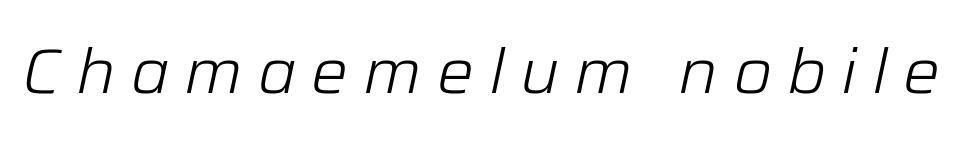
Q: Is the text bold? A: No.
Q: Is the text italic (slanted)? A: Yes, it leans right by about 12 degrees.
Q: Is the text underlined? A: No.
Q: Is the spacing between letters normal or unusually wide? A: Unusually wide.
Q: Width (condensed, normal, or wide)? A: Normal.
Q: Stroke contrast? A: Low.
Q: x-height? A: Medium.
Q: Monospaced? A: No.
